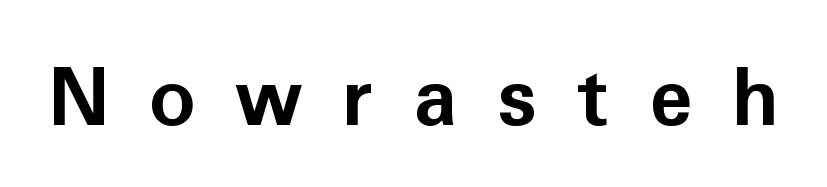
Q: Is the text bold? A: Yes.
Q: Is the text italic (slanted)? A: No, it is upright.
Q: Is the typeface a serif or a sans-serif typeface? A: Sans-serif.
Q: Is the text underlined? A: No.
Q: Is the spacing between letters normal or unusually wide? A: Unusually wide.
Q: Width (condensed, normal, or wide)? A: Normal.
Q: Stroke contrast? A: Low.
Q: x-height? A: Medium.
Q: Monospaced? A: No.
